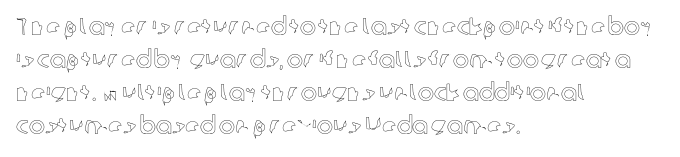
The lines are quadded left. Does extra space separate the letters? No, they use regular spacing. Tall strokes in this sample are plumb rather than angled. Notice how descenders clear the ascenders below comfortably — that's standard leading. This rendering features lettering with no underline.
